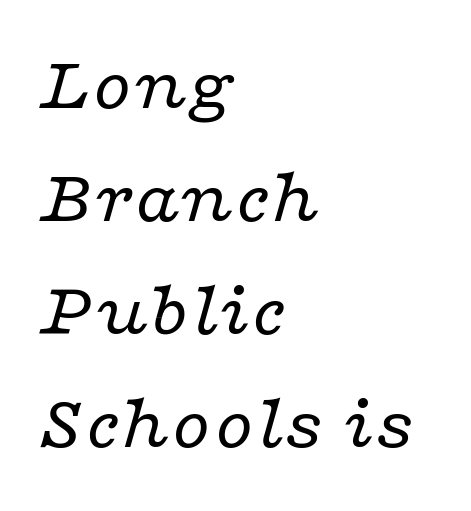
Q: Is the text bold? A: No.
Q: Is the text italic (slanted)? A: Yes, it leans right by about 16 degrees.
Q: Is the typeface a serif or a sans-serif typeface? A: Serif.
Q: Is the text underlined? A: No.
Q: How is the paragraph aligned? A: Left-aligned.
Q: Is the spacing between letters normal or unusually wide? A: Normal.
Q: Is the spacing between lines tight, normal or loose? A: Normal.
Q: Width (condensed, normal, or wide)? A: Wide.
Q: Stroke contrast? A: Low.
Q: x-height? A: Medium.
Q: Monospaced? A: No.
